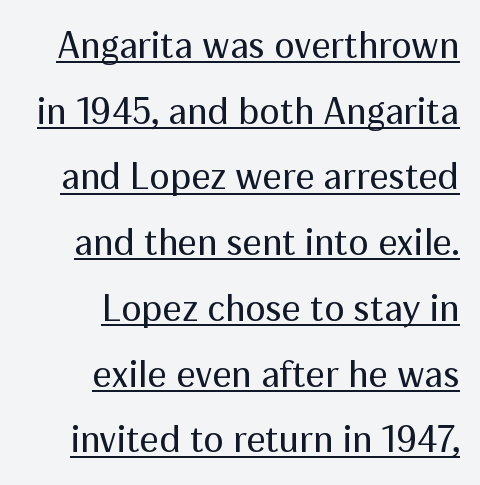
{"serif": "no", "italic": "no", "bold": "no", "weight": "regular", "width": "normal", "stroke_contrast": "medium", "x_height": "medium", "monospaced": "no", "underline": "yes", "align": "right", "line_spacing_ratio": 1.73, "letter_spacing": "normal", "letter_spacing_em": 0.0, "glyph_px": 38}
